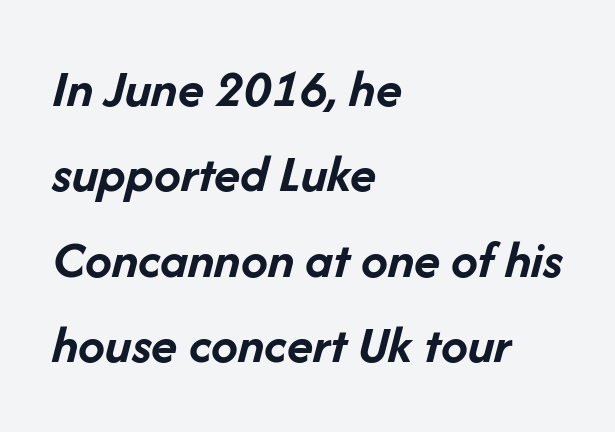
The rendering uses natural spacing where letterforms have individual widths. Underlining? Definitely not there. Does the lettering tilt? It does — this is italic. Leading: standard. Heft: maximum for text — a bold. Line beginnings align vertically; line endings do not.
